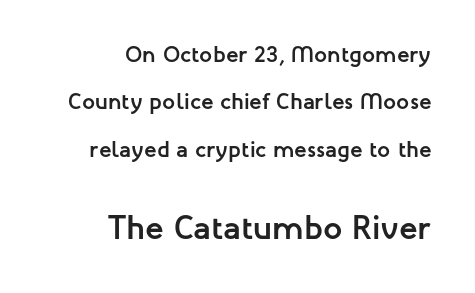
{"serif": "no", "italic": "no", "bold": "yes", "weight": "semibold", "width": "normal", "stroke_contrast": "low", "x_height": "medium", "monospaced": "no", "underline": "no", "align": "right", "line_spacing": "loose", "line_spacing_ratio": 2.06, "letter_spacing": "normal", "letter_spacing_em": 0.0, "larger_block": "second", "size_ratio": 1.48, "glyph_px": 34}
